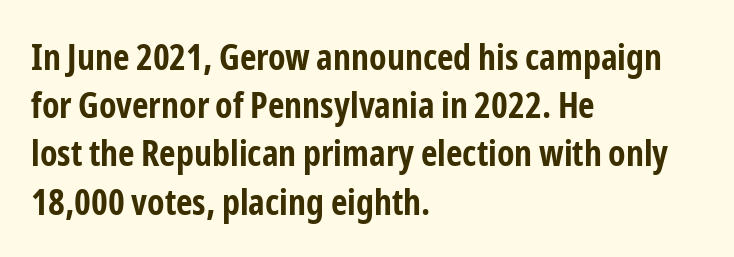
Q: Is the text bold? A: Yes.
Q: Is the text italic (slanted)? A: No, it is upright.
Q: Is the typeface a serif or a sans-serif typeface? A: Sans-serif.
Q: Is the text underlined? A: No.
Q: How is the paragraph aligned? A: Left-aligned.
Q: Is the spacing between letters normal or unusually wide? A: Normal.
Q: Is the spacing between lines tight, normal or loose? A: Normal.
Q: Width (condensed, normal, or wide)? A: Condensed.
Q: Stroke contrast? A: Low.
Q: x-height? A: Medium.
Q: Monospaced? A: No.
